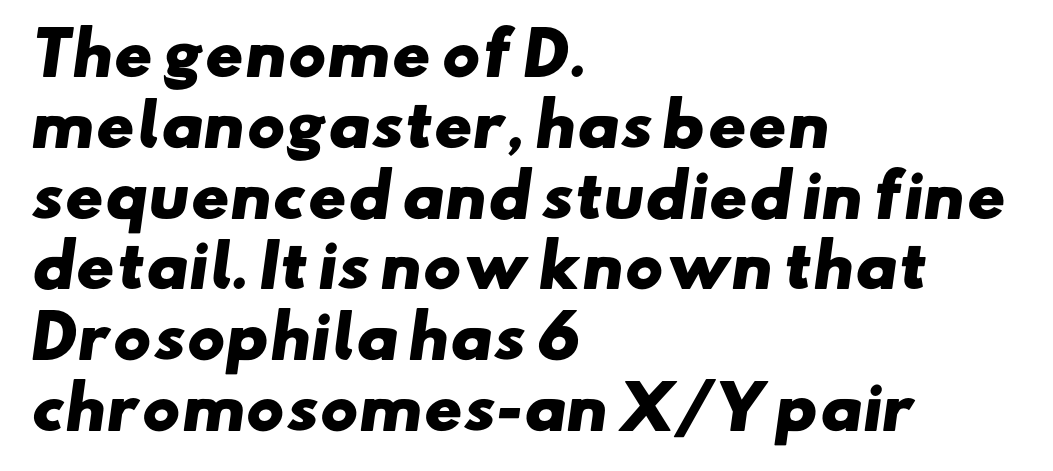
The image shows 58 px heavy, wide sans-serif type; set left-aligned, line spacing 1.22x, normal letter spacing, not underlined; low stroke contrast and a small x-height.
